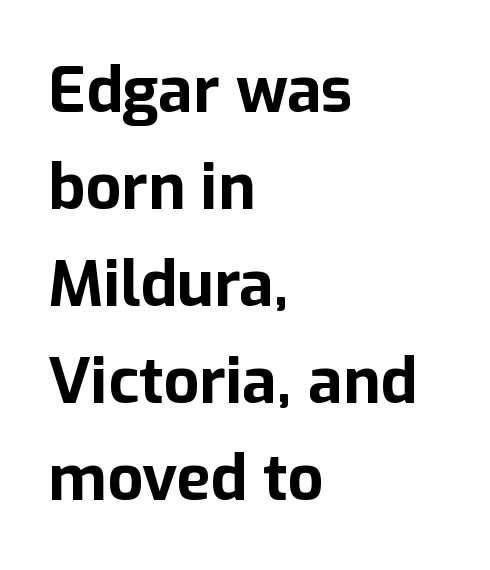
Spacing verdict: proportional, widths tailored to each character. Compared with typical paragraphs, the rows here are spaced about the same. One-word summary of the alignment: left. The glyphs have the mass of a bold cut. Unlike italic type, these characters show no tilt at all. To sum up the face: it is a sans, with no serifs.
